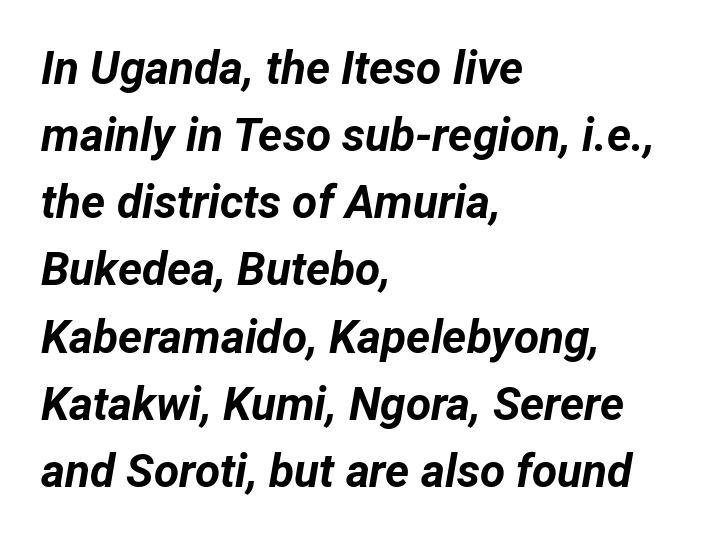
{"italic": "yes", "lean": "right", "slant_degrees": 12, "bold": "yes", "weight": "bold", "width": "normal", "stroke_contrast": "low", "x_height": "medium", "monospaced": "no", "underline": "no", "align": "left", "line_spacing": "normal", "line_spacing_ratio": 1.46, "letter_spacing": "normal", "letter_spacing_em": 0.0, "glyph_px": 46}
